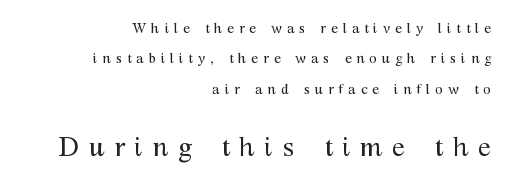
Q: Is the text bold? A: No.
Q: Is the text italic (slanted)? A: No, it is upright.
Q: Is the text underlined? A: No.
Q: How is the paragraph aligned? A: Right-aligned.
Q: Is the spacing between letters normal or unusually wide? A: Unusually wide.
Q: Is the spacing between lines tight, normal or loose? A: Loose.
Q: Which block of text is set in a larger size, the first (top) or the second (bottom)? A: The second (bottom) one.
